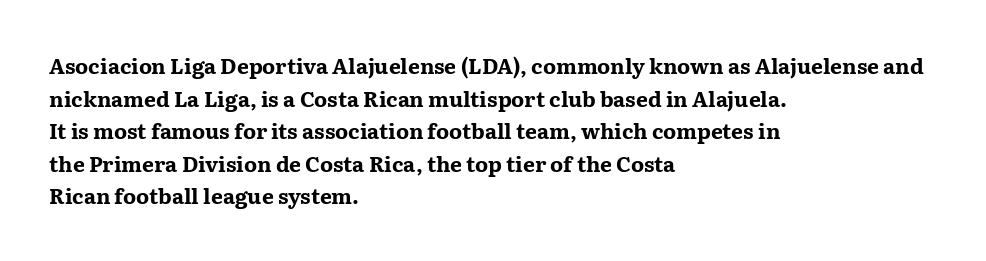
Q: Is the text bold? A: Yes.
Q: Is the text italic (slanted)? A: No, it is upright.
Q: Is the text underlined? A: No.
Q: How is the paragraph aligned? A: Left-aligned.
Q: Is the spacing between letters normal or unusually wide? A: Normal.
Q: Is the spacing between lines tight, normal or loose? A: Normal.
